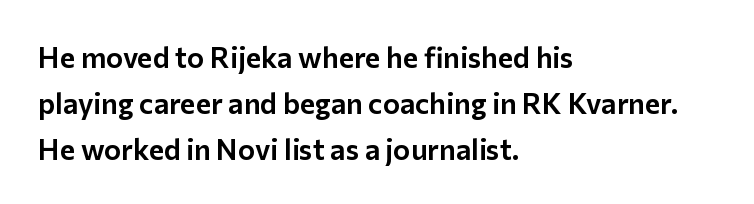
Q: Is the text italic (slanted)? A: No, it is upright.
Q: Is the typeface a serif or a sans-serif typeface? A: Sans-serif.
Q: Is the text underlined? A: No.
Q: How is the paragraph aligned? A: Left-aligned.
Q: Is the spacing between letters normal or unusually wide? A: Normal.
Q: Is the spacing between lines tight, normal or loose? A: Normal.
Q: Width (condensed, normal, or wide)? A: Normal.
Q: Stroke contrast? A: Low.
Q: x-height? A: Medium.
Q: Monospaced? A: No.
